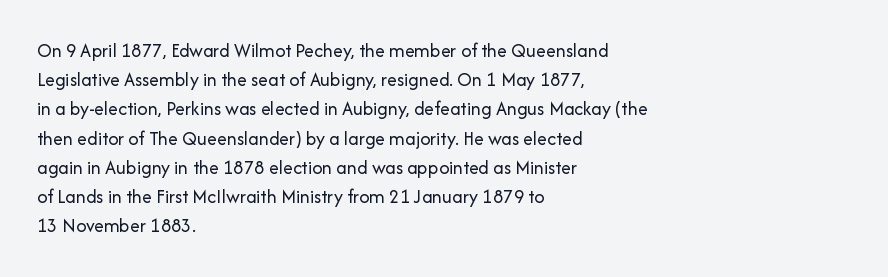
Q: Is the text bold? A: No.
Q: Is the text italic (slanted)? A: No, it is upright.
Q: Is the text underlined? A: No.
Q: How is the paragraph aligned? A: Left-aligned.
Q: Is the spacing between letters normal or unusually wide? A: Normal.
Q: Is the spacing between lines tight, normal or loose? A: Normal.
